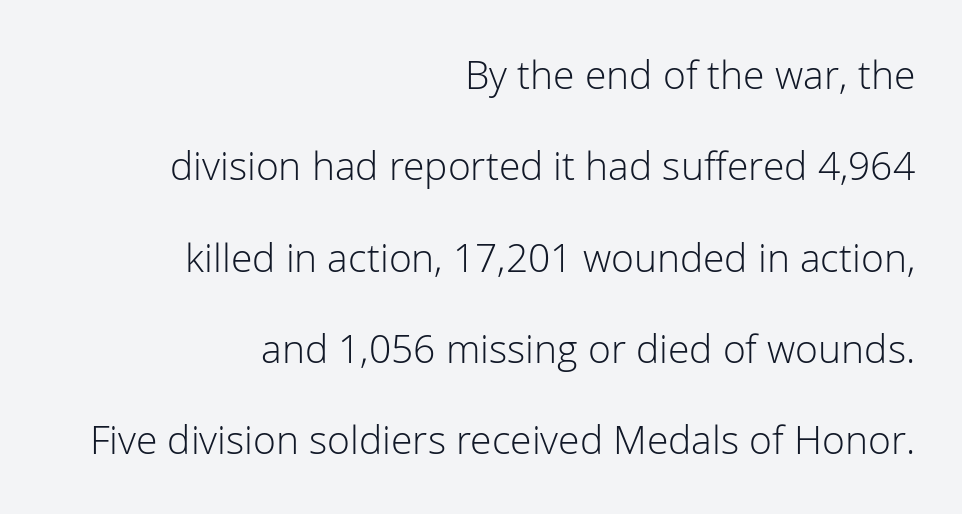
The image shows 39 px light sans-serif type, upright; set right-aligned, loose line spacing (2.34x), normal letter spacing, not underlined; low stroke contrast and a medium x-height.
